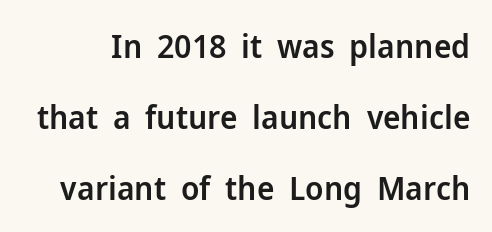
Q: Is the text bold? A: Semi-bold.
Q: Is the text italic (slanted)? A: No, it is upright.
Q: Is the typeface a serif or a sans-serif typeface? A: Sans-serif.
Q: Is the text underlined? A: No.
Q: Is the spacing between letters normal or unusually wide? A: Normal.
Q: Is the spacing between lines tight, normal or loose? A: Loose.
Q: Width (condensed, normal, or wide)? A: Normal.
Q: Stroke contrast? A: Low.
Q: x-height? A: Medium.
Q: Monospaced? A: No.
